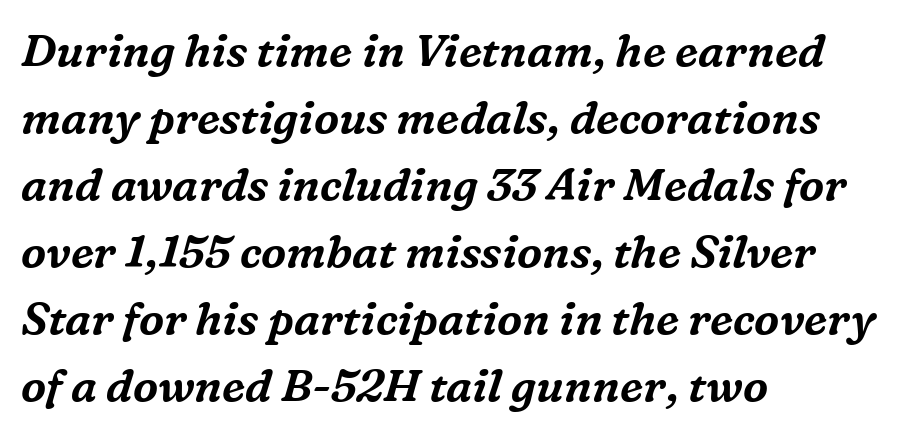
Q: Is the text italic (slanted)? A: Yes, it leans right by about 16 degrees.
Q: Is the typeface a serif or a sans-serif typeface? A: Serif.
Q: Is the text underlined? A: No.
Q: How is the paragraph aligned? A: Left-aligned.
Q: Is the spacing between letters normal or unusually wide? A: Normal.
Q: Is the spacing between lines tight, normal or loose? A: Normal.
Q: Width (condensed, normal, or wide)? A: Normal.
Q: Stroke contrast? A: Medium.
Q: x-height? A: Medium.
Q: Monospaced? A: No.
